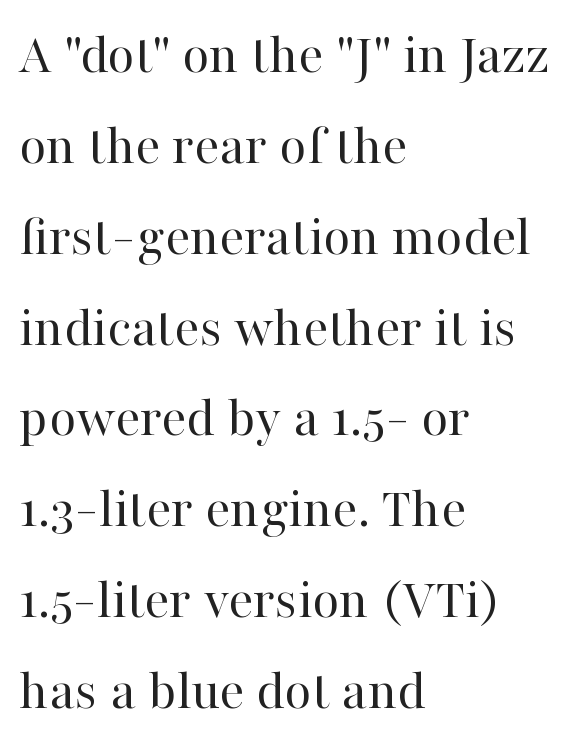
Q: Is the text bold? A: No.
Q: Is the text italic (slanted)? A: No, it is upright.
Q: Is the typeface a serif or a sans-serif typeface? A: Serif.
Q: Is the text underlined? A: No.
Q: How is the paragraph aligned? A: Left-aligned.
Q: Is the spacing between letters normal or unusually wide? A: Normal.
Q: Is the spacing between lines tight, normal or loose? A: Normal.
Q: Width (condensed, normal, or wide)? A: Normal.
Q: Stroke contrast? A: High.
Q: x-height? A: Medium.
Q: Monospaced? A: No.
